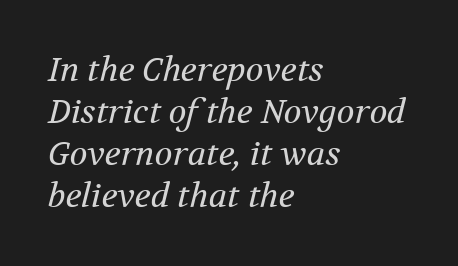
Q: Is the text bold? A: No.
Q: Is the text italic (slanted)? A: Yes, it leans right by about 12 degrees.
Q: Is the typeface a serif or a sans-serif typeface? A: Serif.
Q: Is the text underlined? A: No.
Q: How is the paragraph aligned? A: Left-aligned.
Q: Is the spacing between letters normal or unusually wide? A: Normal.
Q: Is the spacing between lines tight, normal or loose? A: Normal.
Q: Width (condensed, normal, or wide)? A: Normal.
Q: Stroke contrast? A: Medium.
Q: x-height? A: Medium.
Q: Monospaced? A: No.
